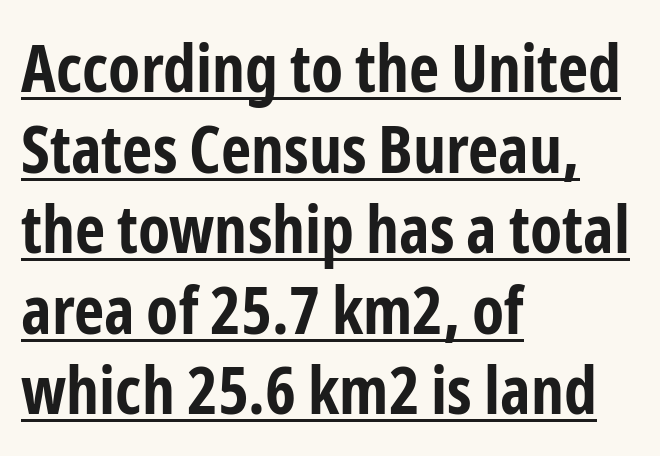
{"serif": "no", "italic": "no", "bold": "yes", "weight": "bold", "width": "condensed", "stroke_contrast": "low", "x_height": "medium", "monospaced": "no", "underline": "yes", "align": "left", "line_spacing_ratio": 1.22, "letter_spacing": "normal", "letter_spacing_em": 0.0, "glyph_px": 66}
